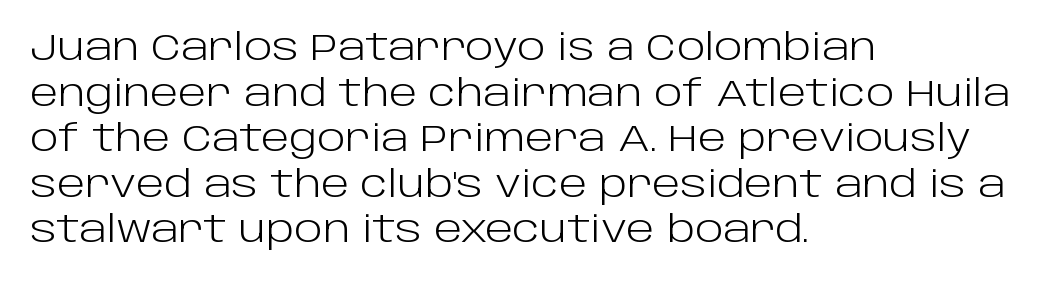
{"serif": "no", "italic": "no", "bold": "no", "weight": "light", "width": "normal", "stroke_contrast": "low", "x_height": "large", "monospaced": "no", "underline": "no", "align": "left", "line_spacing_ratio": 1.23, "letter_spacing": "normal", "letter_spacing_em": 0.0, "glyph_px": 37}
